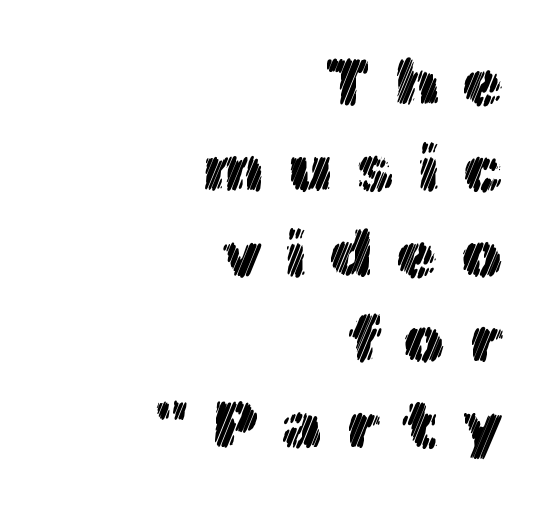
{"italic": "no", "width": "normal", "x_height": "medium", "monospaced": "no", "underline": "no", "align": "right", "line_spacing": "normal", "line_spacing_ratio": 1.3, "letter_spacing": "wide", "letter_spacing_em": 0.35, "glyph_px": 66}
